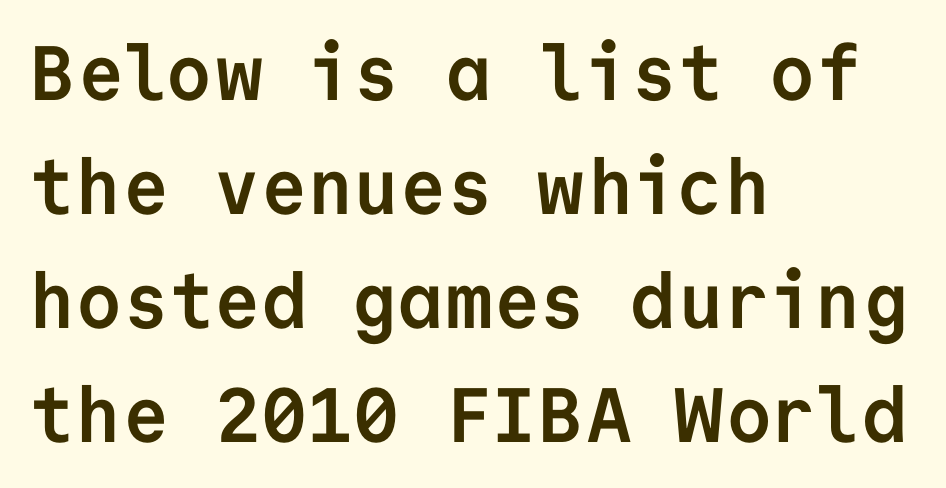
The image shows 77 px semibold sans-serif type, upright, monospaced; set left-aligned, normal line spacing (1.48x), normal letter spacing, not underlined; low stroke contrast and a medium x-height.
